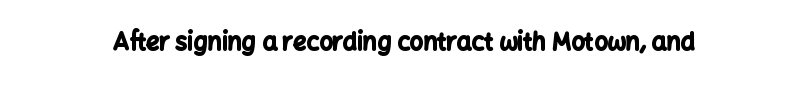
{"italic": "no", "bold": "yes", "underline": "no", "letter_spacing": "normal", "letter_spacing_em": 0.0, "glyph_px": 24}
